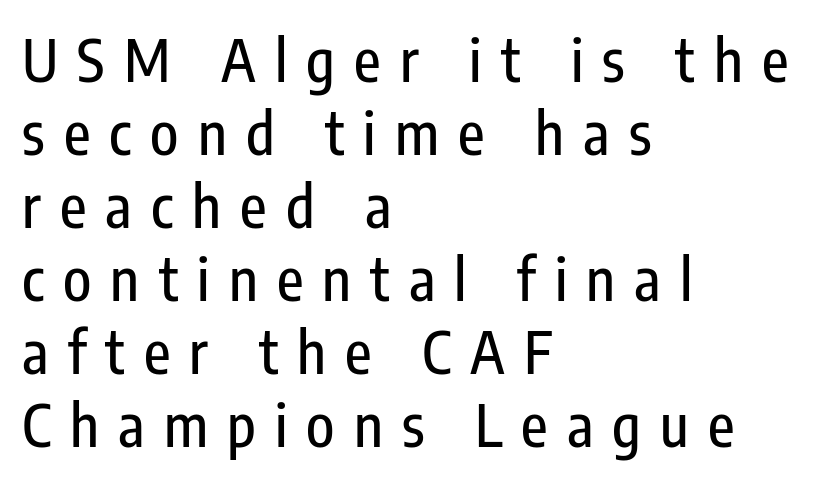
The image shows 58 px condensed sans-serif type, upright; set left-aligned, normal line spacing (1.26x), unusually wide letter spacing (+0.33 em), not underlined; low stroke contrast and a medium x-height.
